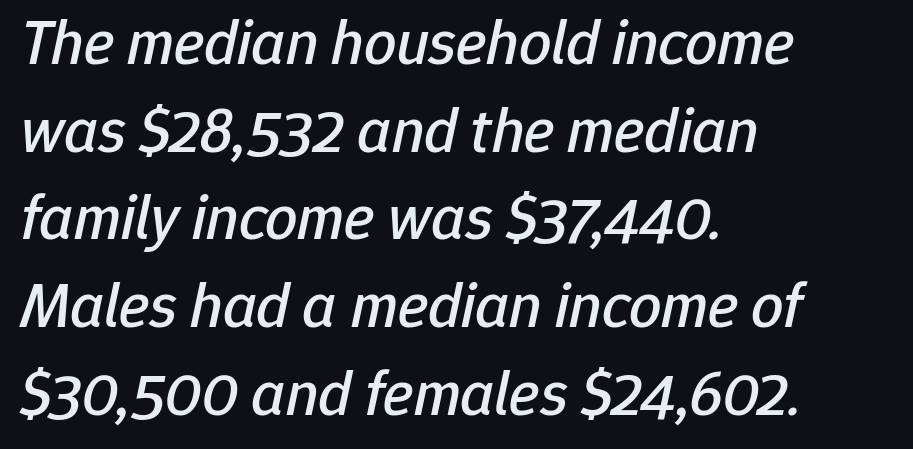
Q: Is the text italic (slanted)? A: Yes, it leans right by about 12 degrees.
Q: Is the text underlined? A: No.
Q: How is the paragraph aligned? A: Left-aligned.
Q: Is the spacing between letters normal or unusually wide? A: Normal.
Q: Is the spacing between lines tight, normal or loose? A: Normal.
Q: Width (condensed, normal, or wide)? A: Normal.
Q: Stroke contrast? A: Low.
Q: x-height? A: Medium.
Q: Monospaced? A: No.
